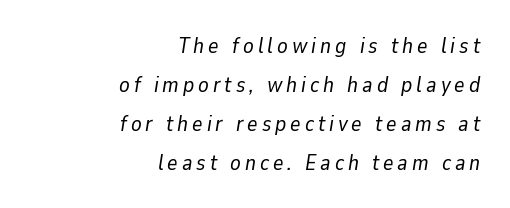
The image shows 22 px text type, italic (leaning right); set right-aligned, line spacing 1.77x, not underlined.
